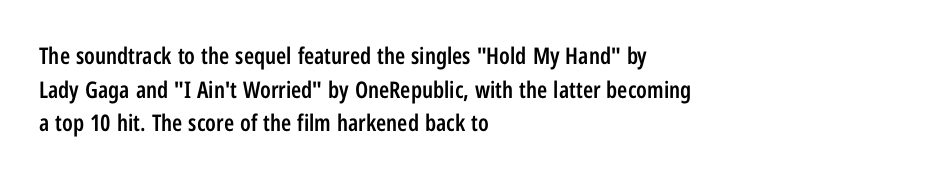
Q: Is the text bold? A: Semi-bold.
Q: Is the text italic (slanted)? A: No, it is upright.
Q: Is the text underlined? A: No.
Q: How is the paragraph aligned? A: Left-aligned.
Q: Is the spacing between letters normal or unusually wide? A: Normal.
Q: Is the spacing between lines tight, normal or loose? A: Normal.
